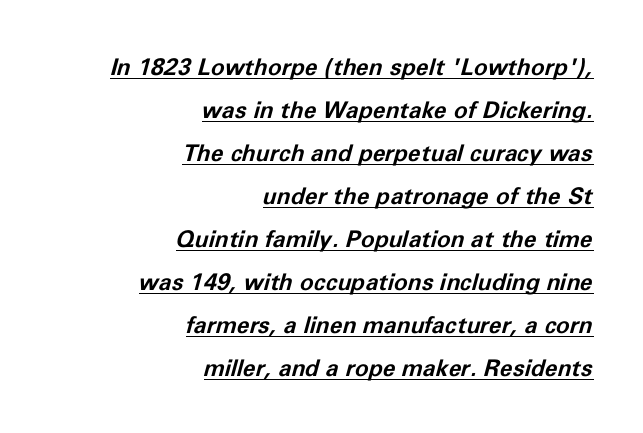
{"italic": "yes", "lean": "right", "slant_degrees": 11, "bold": "yes", "underline": "yes", "align": "right", "line_spacing_ratio": 1.87, "letter_spacing": "normal", "letter_spacing_em": 0.0, "glyph_px": 23}
